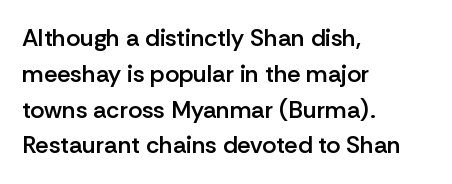
Q: Is the text bold? A: Semi-bold.
Q: Is the text italic (slanted)? A: No, it is upright.
Q: Is the text underlined? A: No.
Q: How is the paragraph aligned? A: Left-aligned.
Q: Is the spacing between letters normal or unusually wide? A: Normal.
Q: Is the spacing between lines tight, normal or loose? A: Normal.
